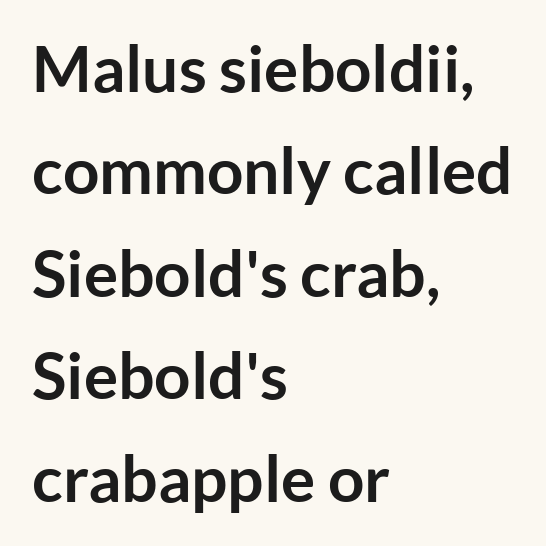
Q: Is the text bold? A: Yes.
Q: Is the text italic (slanted)? A: No, it is upright.
Q: Is the typeface a serif or a sans-serif typeface? A: Sans-serif.
Q: Is the text underlined? A: No.
Q: How is the paragraph aligned? A: Left-aligned.
Q: Is the spacing between letters normal or unusually wide? A: Normal.
Q: Is the spacing between lines tight, normal or loose? A: Normal.
Q: Width (condensed, normal, or wide)? A: Normal.
Q: Stroke contrast? A: Low.
Q: x-height? A: Medium.
Q: Monospaced? A: No.
